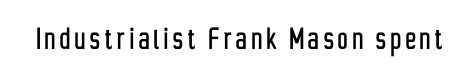
The image shows 35 px condensed sans-serif type, upright; set not underlined; low stroke contrast and a medium x-height.
